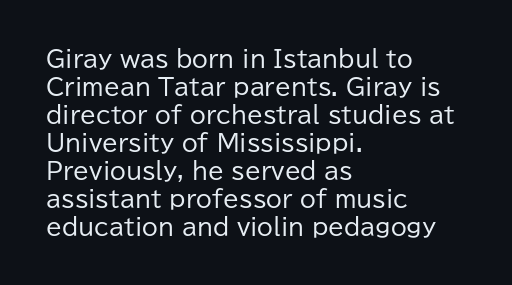
Every stem runs plumb, perpendicular to the baseline. Layout note: lines flush left. Decoration check: the copy has no underline. Short note: letters normally spaced.
